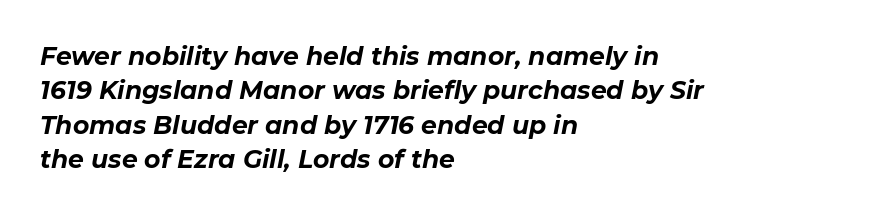
The image shows 25 px bold type, italic (leaning right); set left-aligned, normal line spacing (1.38x), normal letter spacing, not underlined.
